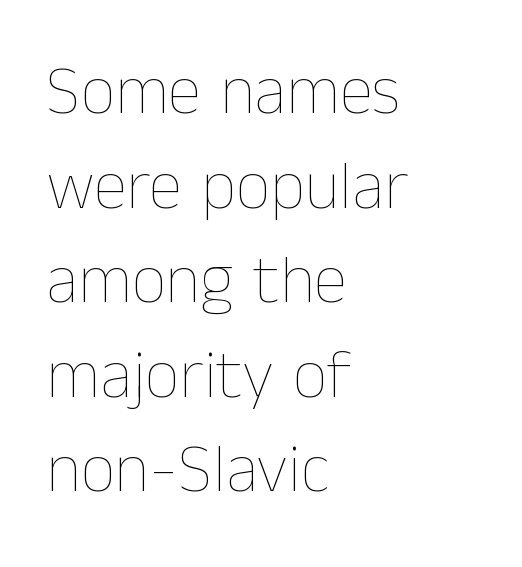
{"italic": "no", "bold": "no", "weight": "thin", "width": "normal", "stroke_contrast": "low", "x_height": "medium", "monospaced": "no", "underline": "no", "align": "left", "line_spacing": "normal", "line_spacing_ratio": 1.39, "letter_spacing": "normal", "letter_spacing_em": 0.0, "glyph_px": 68}
